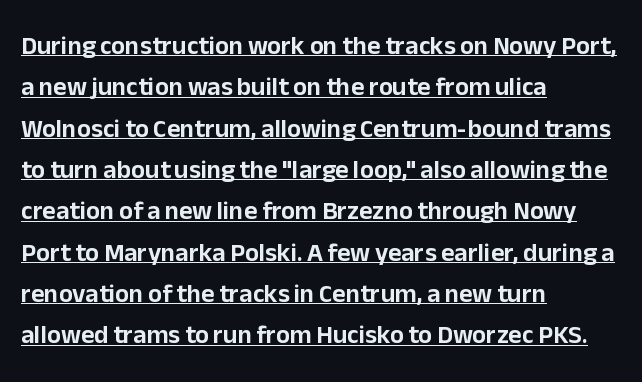
This sample carries an underscore along the baseline area. The axis of the letterforms is exactly vertical. Line beginnings align vertically; line endings do not. Short note: letters normally spaced.
